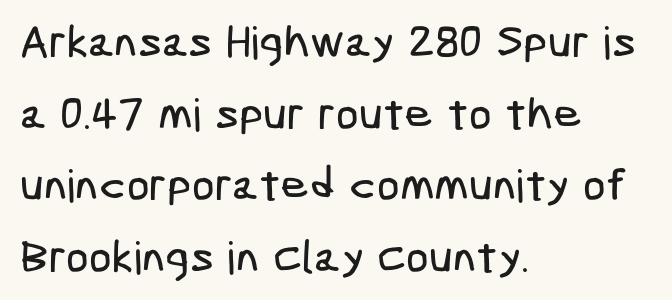
{"serif": "no", "width": "condensed", "stroke_contrast": "low", "x_height": "medium", "underline": "no", "align": "left", "line_spacing": "normal", "line_spacing_ratio": 1.59, "letter_spacing": "normal", "letter_spacing_em": 0.0, "glyph_px": 45}
